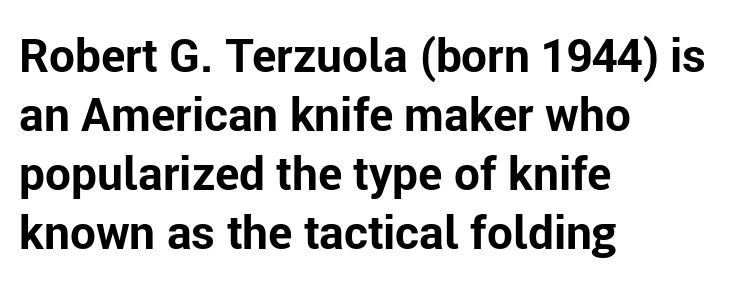
Q: Is the text bold? A: Yes.
Q: Is the text italic (slanted)? A: No, it is upright.
Q: Is the typeface a serif or a sans-serif typeface? A: Sans-serif.
Q: Is the text underlined? A: No.
Q: How is the paragraph aligned? A: Left-aligned.
Q: Is the spacing between letters normal or unusually wide? A: Normal.
Q: Is the spacing between lines tight, normal or loose? A: Normal.
Q: Width (condensed, normal, or wide)? A: Normal.
Q: Stroke contrast? A: Low.
Q: x-height? A: Medium.
Q: Monospaced? A: No.
